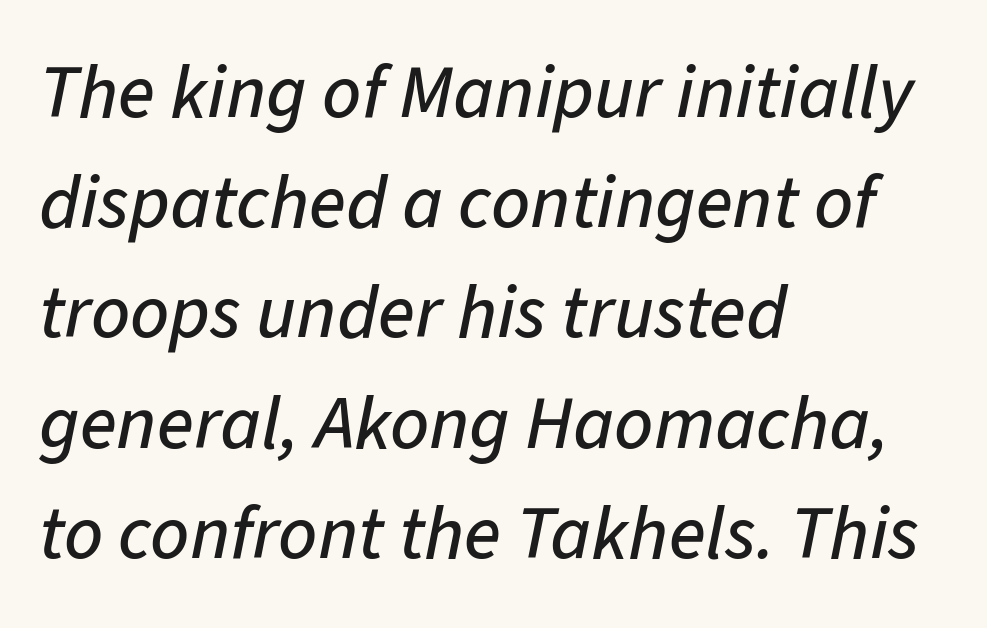
The leading is moderate, giving the passage an even texture. The letters advance in unequal steps, a hallmark of proportional type. A typesetter would mark this as italic. There is no visible air inserted between adjacent glyphs. No word sits above an underline.
